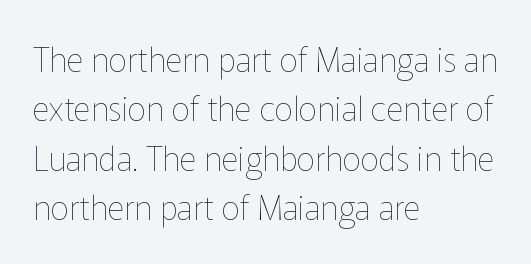
Q: Is the text bold? A: No.
Q: Is the text italic (slanted)? A: No, it is upright.
Q: Is the text underlined? A: No.
Q: How is the paragraph aligned? A: Left-aligned.
Q: Is the spacing between letters normal or unusually wide? A: Normal.
Q: Is the spacing between lines tight, normal or loose? A: Normal.
Q: Width (condensed, normal, or wide)? A: Normal.
Q: Stroke contrast? A: Low.
Q: x-height? A: Medium.
Q: Monospaced? A: No.
